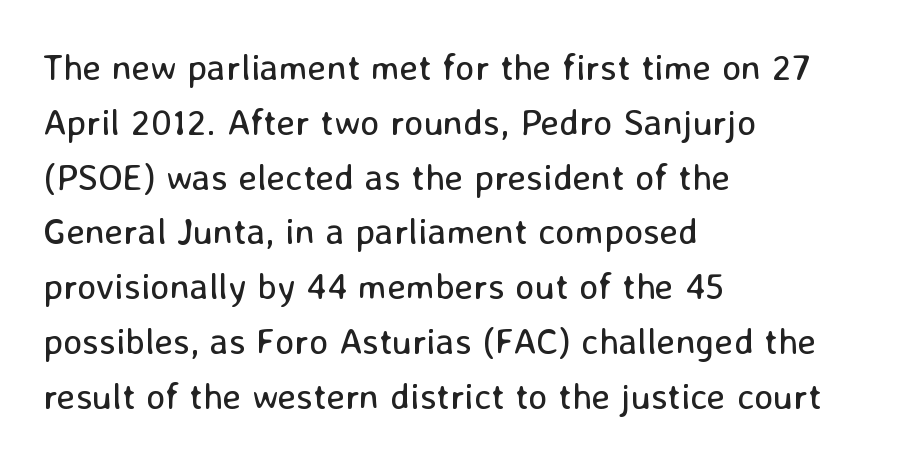
This sample has the flowing, uneven cadence of proportional lettering. Classification — sans serif. Is the type heavy? It reads as light-to-regular instead. Is the letter spacing exaggerated? No — it looks like the ordinary default. Ordinary non-slanted type is in use. Each row of text sits above clean, open space.
